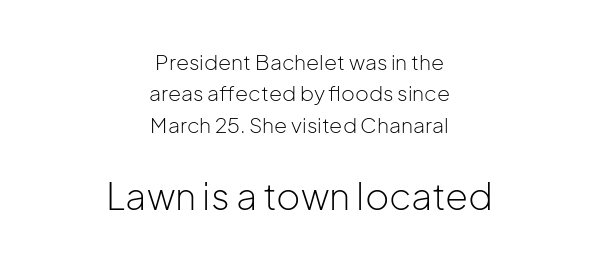
The leading is moderate, giving the passage an even texture. This sample has the flowing, uneven cadence of proportional lettering. The paragraph has two soft edges and a firm central axis. The rendering keeps characters at their native spacing. The font family rendered here belongs to the sans-serif group. The words here are not underlined.
